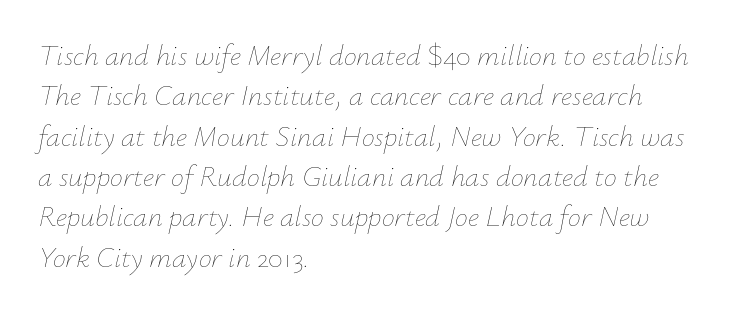
The image shows 29 px thin type, italic (leaning right); set left-aligned, normal line spacing (1.39x), normal letter spacing, not underlined; low stroke contrast and a small x-height.
